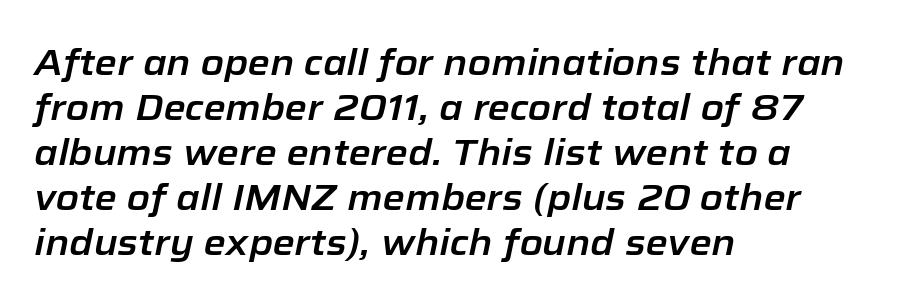
There's an unmistakable incline to the writing here. Every row of glyphs begins at an identical x-position on the left. Type without underlining. Note the varied advance widths — an 'i' is clearly narrower than an 'm'. The face used here is rendered with its standard letterfit.
